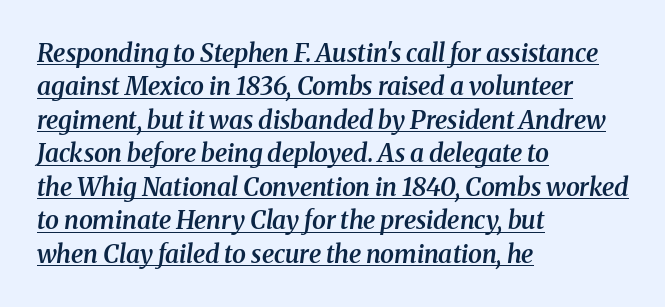
The image shows 25 px text type, italic (leaning right); set left-aligned, normal line spacing (1.34x), normal letter spacing, underlined.
